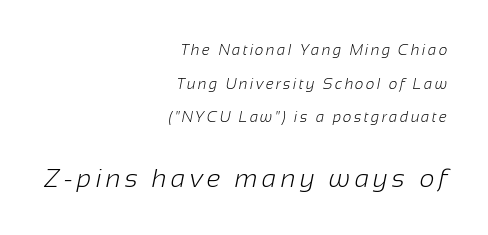
Two sizes are in play, and the larger belongs to the second block. The font sits on the lighter half of the weight spectrum, regular included. The baseline area is clear. These lines stack with their right ends in a neat column.
